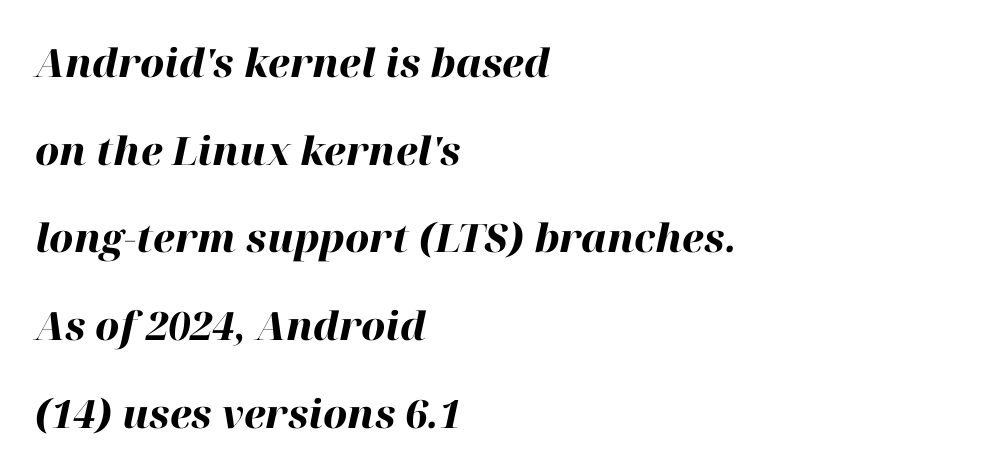
These lines carry a lot of weight — the face is fully bold. Character widths vary here, with narrow letters taking less room than wide ones. One-word summary of the alignment: left. Glyph-to-glyph distance matches everyday printed text. In terms of posture, this sample is oblique.
